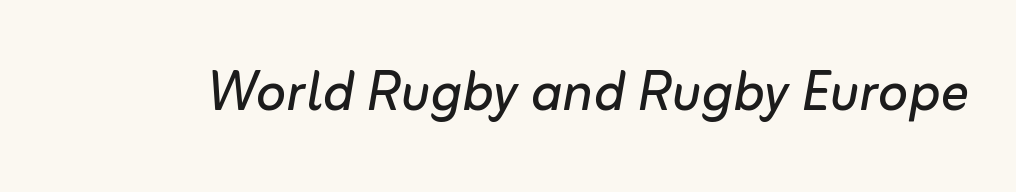
{"italic": "yes", "lean": "right", "slant_degrees": 10, "bold": "no", "weight": "regular", "width": "normal", "stroke_contrast": "low", "x_height": "medium", "monospaced": "no", "underline": "no", "letter_spacing": "normal", "letter_spacing_em": 0.0, "glyph_px": 71}
